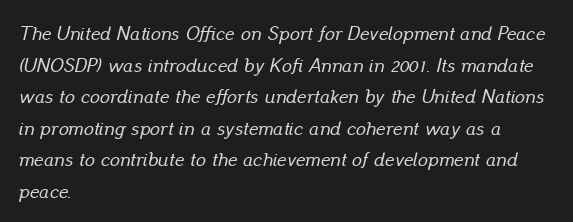
Q: Is the text italic (slanted)? A: Yes, it leans right by about 13 degrees.
Q: Is the text underlined? A: No.
Q: How is the paragraph aligned? A: Left-aligned.
Q: Is the spacing between letters normal or unusually wide? A: Normal.
Q: Is the spacing between lines tight, normal or loose? A: Normal.
